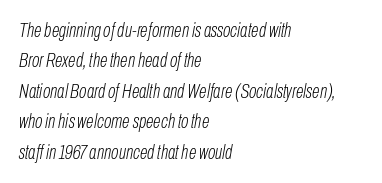
If you drew a ruler down the left edge, every line would touch it. Baseline-to-baseline distance is the conventional proportion of letter height. The type is set solid horizontally, with unmodified tracking. No heavy texture on the line: the type isn't bold. Quick note: underline off.
